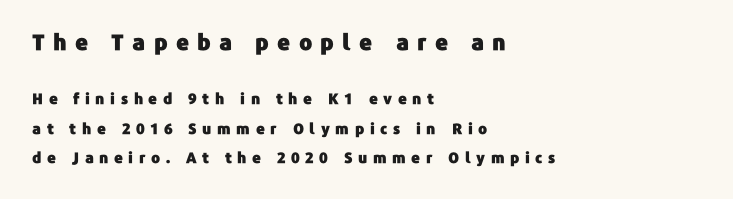
{"italic": "no", "underline": "no", "align": "left", "line_spacing": "loose", "line_spacing_ratio": 1.95, "letter_spacing": "wide", "letter_spacing_em": 0.37, "larger_block": "first", "size_ratio": 1.47, "glyph_px": 22}
